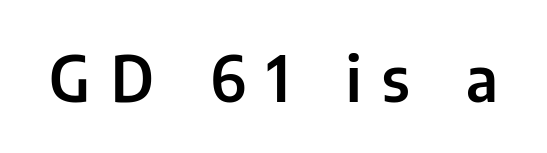
The image shows 63 px condensed sans-serif type, upright; set unusually wide letter spacing (+0.33 em), not underlined; low stroke contrast and a medium x-height.
